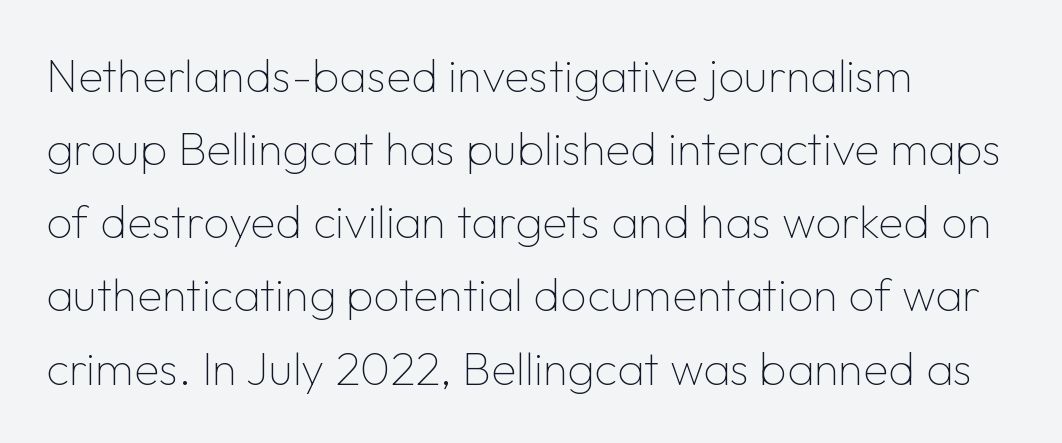
The compositor pushed each line to the left boundary. Here the designer chose a conventional face with non-uniform glyph widths. This sample uses plain, unmodified letter spacing. Vertical strokes here are truly vertical. Weight class: somewhere from thin through regular.
